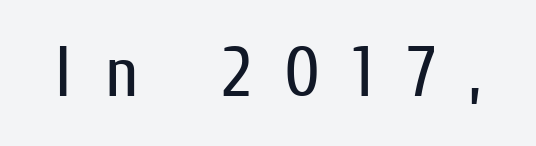
Q: Is the text bold? A: No.
Q: Is the text italic (slanted)? A: No, it is upright.
Q: Is the typeface a serif or a sans-serif typeface? A: Sans-serif.
Q: Is the text underlined? A: No.
Q: Is the spacing between letters normal or unusually wide? A: Unusually wide.
Q: Width (condensed, normal, or wide)? A: Condensed.
Q: Stroke contrast? A: Low.
Q: x-height? A: Medium.
Q: Monospaced? A: No.
